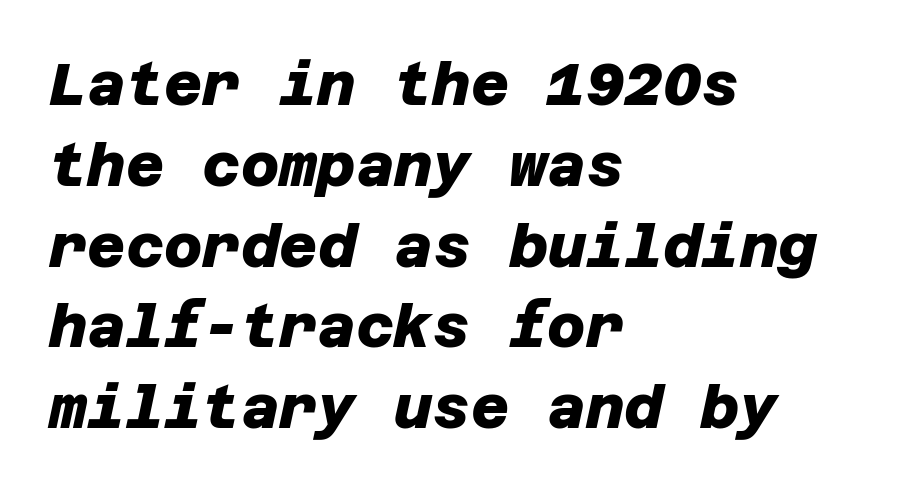
{"serif": "no", "bold": "yes", "weight": "heavy", "width": "normal", "stroke_contrast": "low", "x_height": "large", "underline": "no", "align": "left", "line_spacing": "normal", "line_spacing_ratio": 1.37, "letter_spacing": "normal", "letter_spacing_em": 0.0, "glyph_px": 59}
